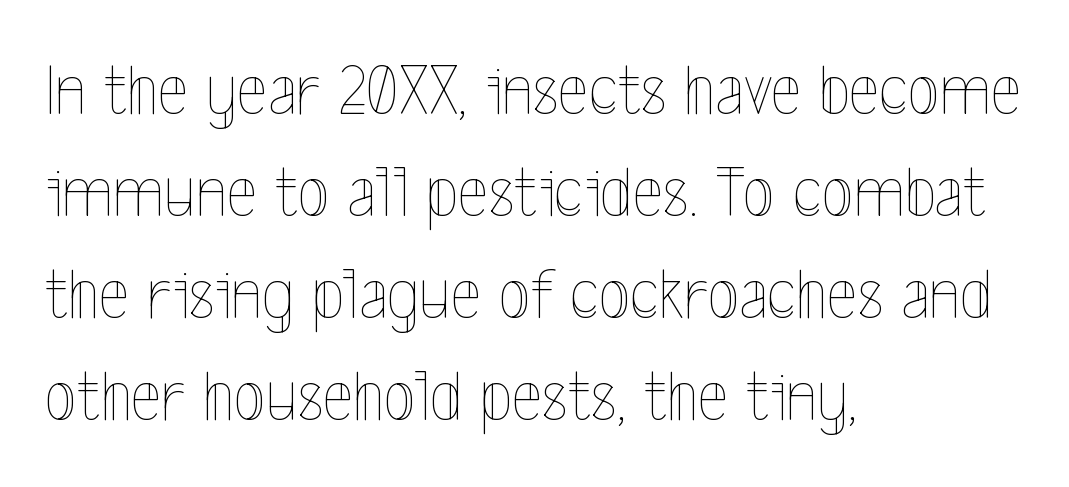
The image shows 74 px thin, condensed type, upright; set left-aligned, normal line spacing (1.38x), normal letter spacing, not underlined; a medium x-height.
